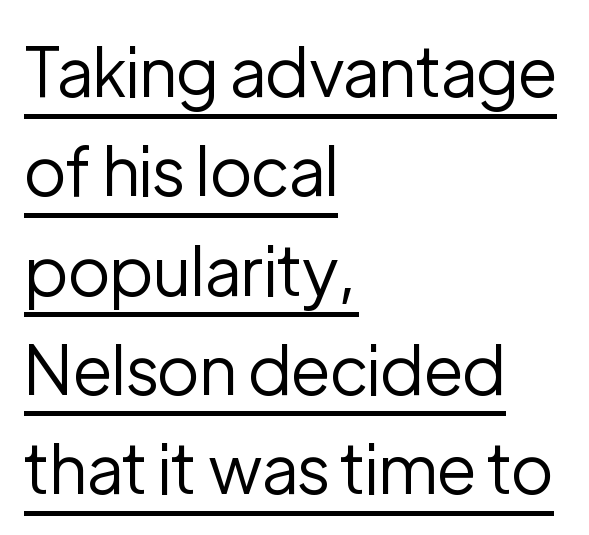
Q: Is the text bold? A: No.
Q: Is the text italic (slanted)? A: No, it is upright.
Q: Is the typeface a serif or a sans-serif typeface? A: Sans-serif.
Q: Is the text underlined? A: Yes.
Q: How is the paragraph aligned? A: Left-aligned.
Q: Is the spacing between letters normal or unusually wide? A: Normal.
Q: Is the spacing between lines tight, normal or loose? A: Normal.
Q: Width (condensed, normal, or wide)? A: Normal.
Q: Stroke contrast? A: Low.
Q: x-height? A: Medium.
Q: Monospaced? A: No.
